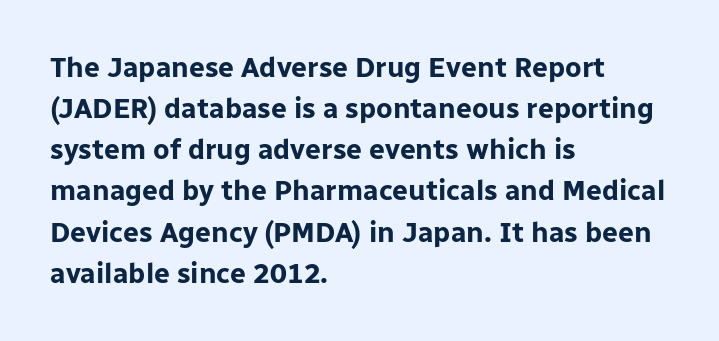
Q: Is the text bold? A: Yes.
Q: Is the text italic (slanted)? A: No, it is upright.
Q: Is the typeface a serif or a sans-serif typeface? A: Sans-serif.
Q: Is the text underlined? A: No.
Q: How is the paragraph aligned? A: Left-aligned.
Q: Is the spacing between letters normal or unusually wide? A: Normal.
Q: Is the spacing between lines tight, normal or loose? A: Normal.
Q: Width (condensed, normal, or wide)? A: Normal.
Q: Stroke contrast? A: Low.
Q: x-height? A: Medium.
Q: Monospaced? A: No.
